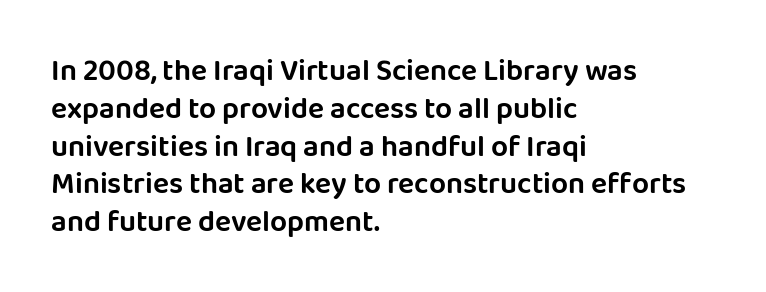
The image shows 30 px sans-serif type, upright; set left-aligned, normal line spacing (1.26x), normal letter spacing, not underlined; low stroke contrast and a large x-height.
